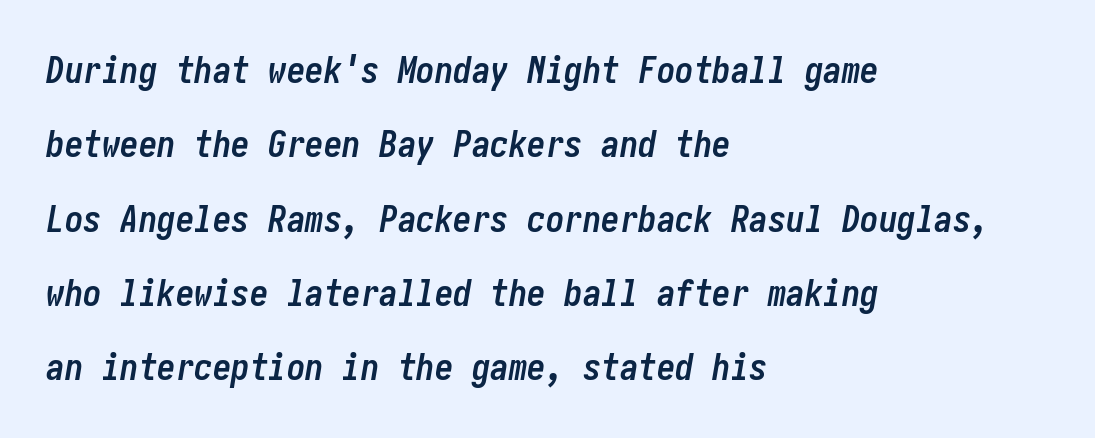
The baseline area is clear. Visually the block forms a straight wall on the left and a jagged coastline on the right. You can tell it's italic because the verticals aren't actually vertical. As a designer I'd log this as weight 700, bold. Glyph-to-glyph distance matches everyday printed text. Vertically, the passage feels expansive, rows floating well apart.
